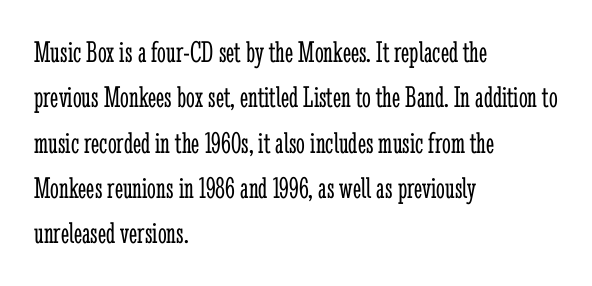
{"serif": "yes", "italic": "no", "bold": "no", "weight": "light", "width": "condensed", "stroke_contrast": "low", "x_height": "medium", "monospaced": "no", "underline": "no", "align": "left", "line_spacing": "normal", "line_spacing_ratio": 1.46, "letter_spacing": "normal", "letter_spacing_em": 0.0, "glyph_px": 31}
